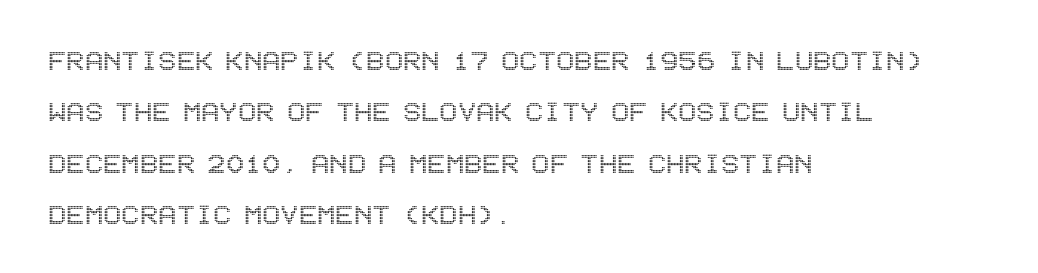
No italicization has been applied; the sample stays upright. Vertically, the passage feels balanced, rows spaced as you'd expect. Words float on clear page, feet unadorned. Standard letterfit; no display-style spreading of the glyphs. The passage is arranged the way most books set body copy — flush left.
